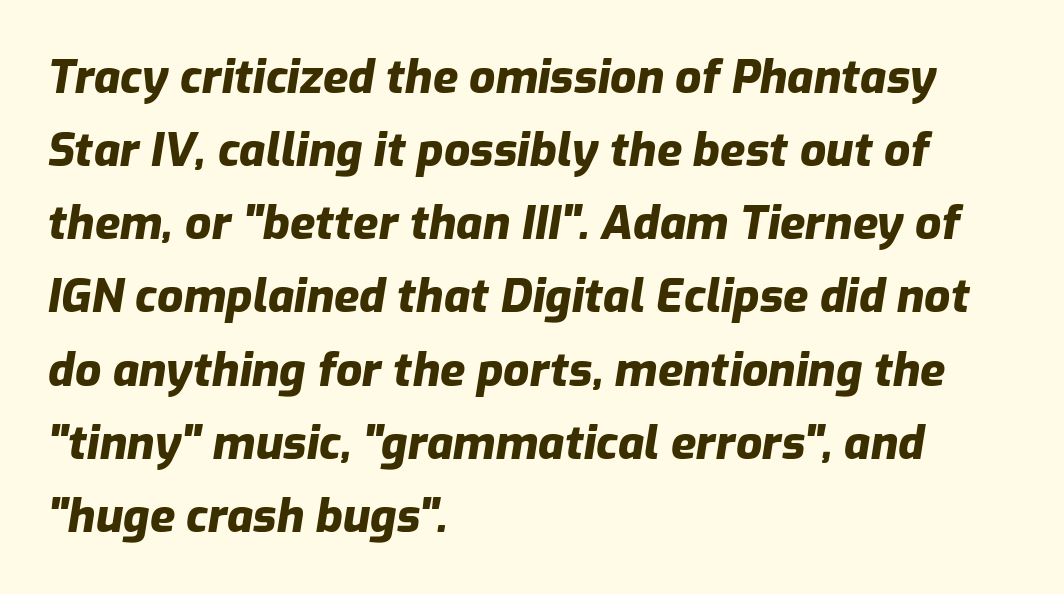
A student would call this left alignment; a typographer would say flush left, rag right. Italic? Definitely — the glyphs are oblique. Emphasis by weight is at full strength: bold. Note the varied advance widths — an 'i' is clearly narrower than an 'm'. Honestly, there is no underline to notice here at all.
